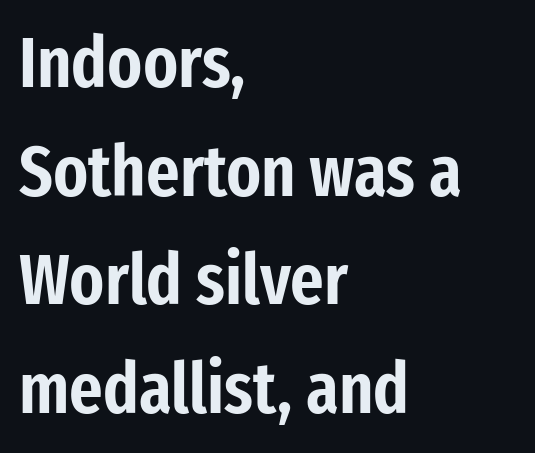
The image shows 72 px condensed sans-serif type, upright; set left-aligned, normal line spacing (1.51x), normal letter spacing, not underlined; low stroke contrast and a medium x-height.
